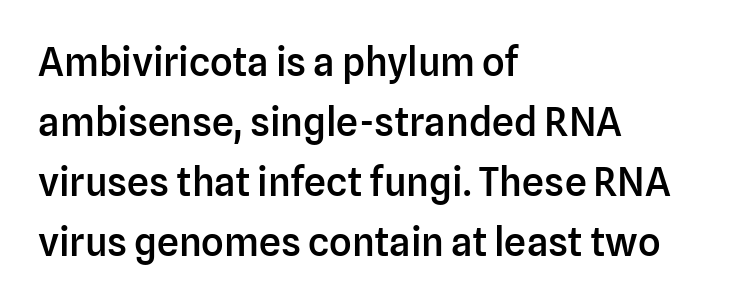
The image shows 39 px semibold sans-serif type, upright; set left-aligned, normal line spacing (1.54x), normal letter spacing, not underlined; low stroke contrast and a medium x-height.
